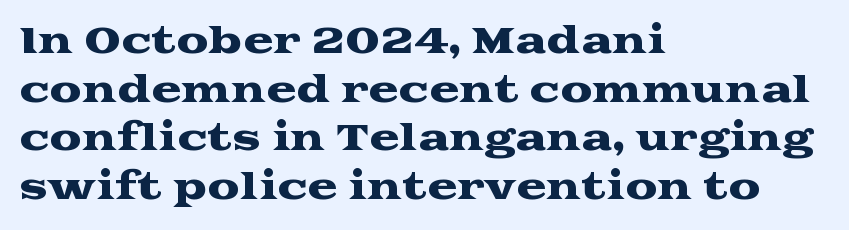
Q: Is the text italic (slanted)? A: No, it is upright.
Q: Is the typeface a serif or a sans-serif typeface? A: Serif.
Q: Is the text underlined? A: No.
Q: How is the paragraph aligned? A: Left-aligned.
Q: Is the spacing between letters normal or unusually wide? A: Normal.
Q: Is the spacing between lines tight, normal or loose? A: Normal.
Q: Width (condensed, normal, or wide)? A: Wide.
Q: Stroke contrast? A: Medium.
Q: x-height? A: Medium.
Q: Monospaced? A: No.
